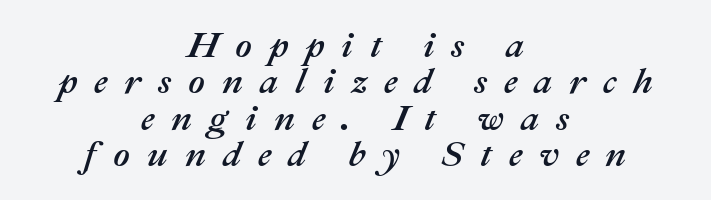
The image shows 36 px text type, italic (leaning right); set centered, tight line spacing (1.01x), unusually wide letter spacing (+0.47 em), not underlined; medium stroke contrast and a medium x-height.
